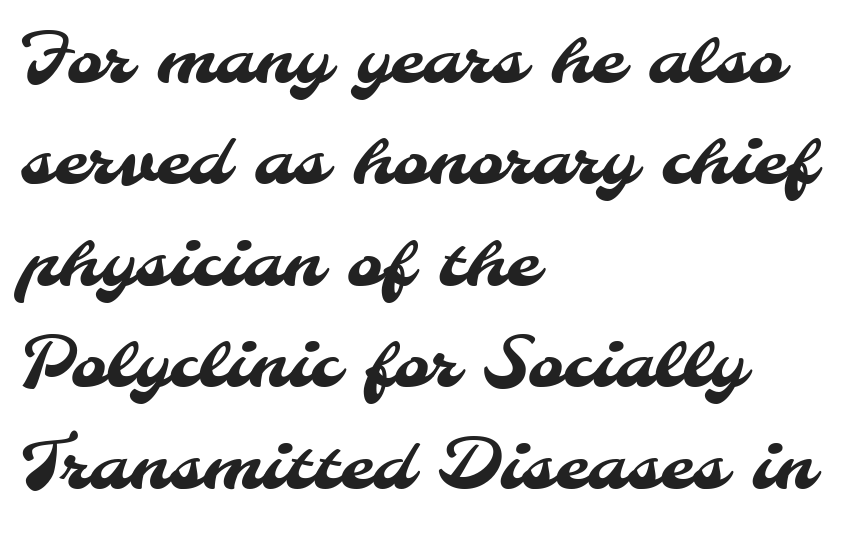
Q: Is the typeface a serif or a sans-serif typeface? A: Sans-serif.
Q: Is the text underlined? A: No.
Q: How is the paragraph aligned? A: Left-aligned.
Q: Is the spacing between letters normal or unusually wide? A: Normal.
Q: Is the spacing between lines tight, normal or loose? A: Normal.
Q: Width (condensed, normal, or wide)? A: Normal.
Q: Stroke contrast? A: Medium.
Q: x-height? A: Small.
Q: Monospaced? A: No.
